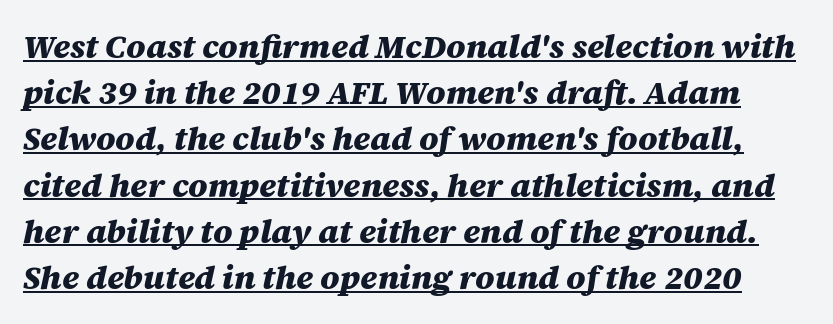
Q: Is the text bold? A: Yes.
Q: Is the text italic (slanted)? A: Yes, it leans right by about 12 degrees.
Q: Is the text underlined? A: Yes.
Q: Is the spacing between letters normal or unusually wide? A: Normal.
Q: Is the spacing between lines tight, normal or loose? A: Normal.
Q: Width (condensed, normal, or wide)? A: Normal.
Q: Stroke contrast? A: Medium.
Q: x-height? A: Large.
Q: Monospaced? A: No.
